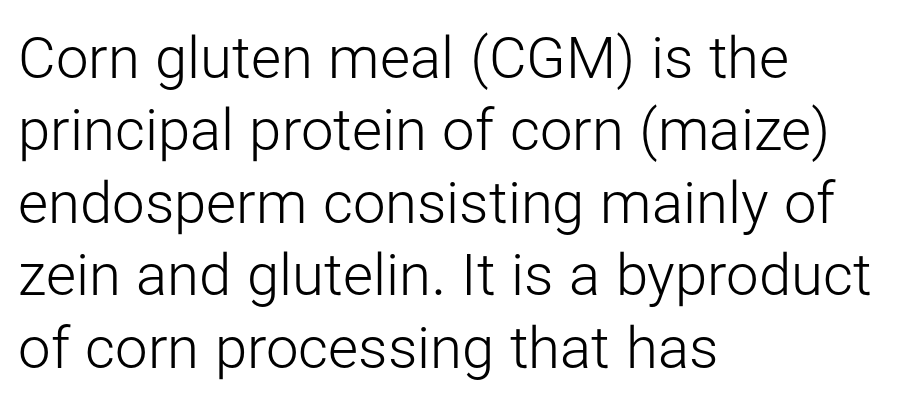
Unlike a traditional serif, this face leaves its strokes unadorned. Each letter keeps its own natural width here, so spacing adapts to shape. The glyphs are unaccompanied by any horizontal stroke below them. These lines sit exactly where default settings would place them.
